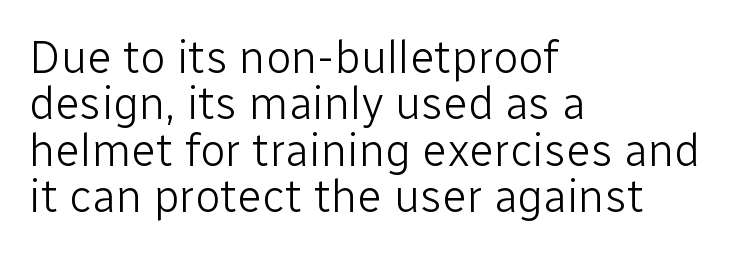
The image shows 46 px light sans-serif type, upright; set left-aligned, tight line spacing (1.01x), normal letter spacing, not underlined; low stroke contrast and a medium x-height.
